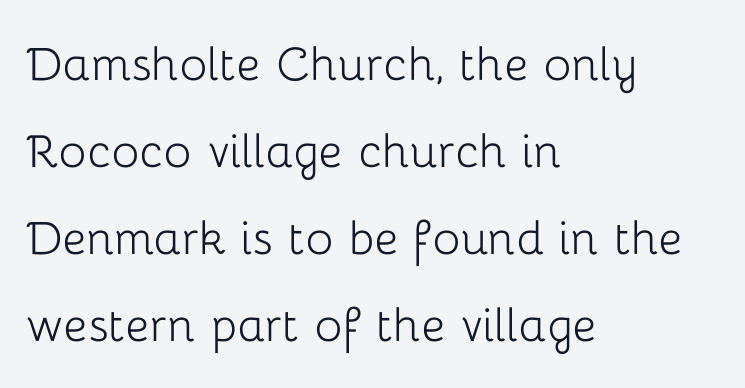
What kind of face is this? One without serifs — a sans. Honestly, there is no underline to notice here at all. Here the designer chose a conventional face with non-uniform glyph widths. Vertical spacing — default. The lines are quadded left. On a weight scale, this lands at 450 or below.
